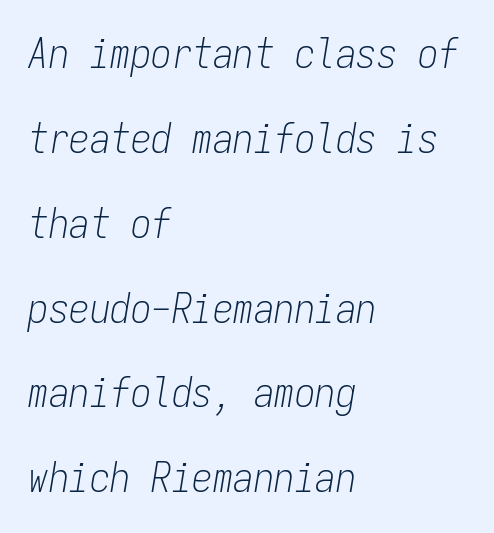
The image shows 41 px light, condensed type, italic (leaning right), monospaced; set left-aligned, loose line spacing (2.07x), normal letter spacing, not underlined; low stroke contrast and a medium x-height.
